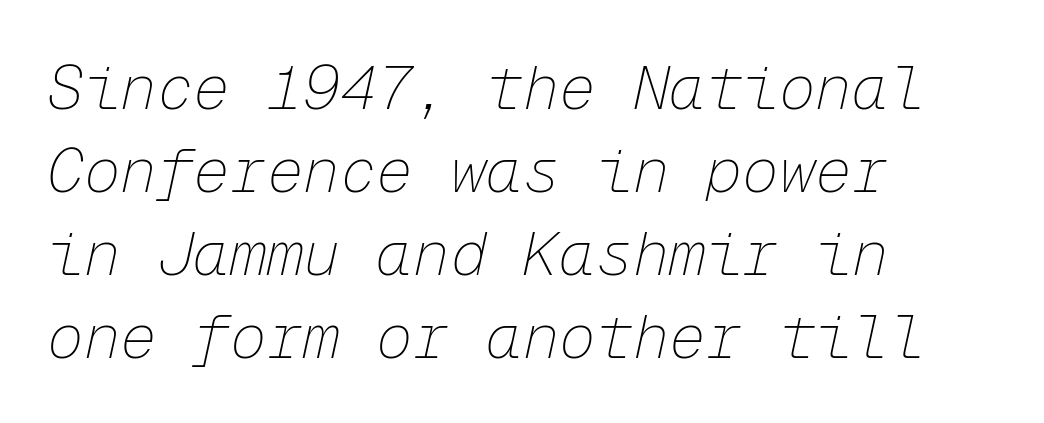
{"italic": "yes", "lean": "right", "slant_degrees": 12, "bold": "no", "weight": "thin", "width": "normal", "stroke_contrast": "low", "x_height": "medium", "monospaced": "yes", "underline": "no", "align": "left", "line_spacing": "normal", "line_spacing_ratio": 1.36, "letter_spacing": "normal", "letter_spacing_em": 0.0, "glyph_px": 61}
